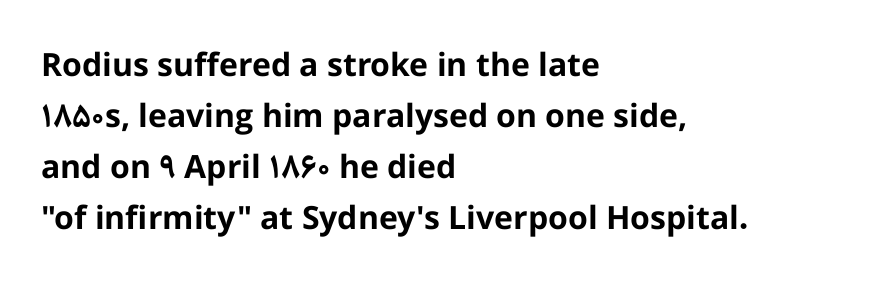
Q: Is the text bold? A: Yes.
Q: Is the text italic (slanted)? A: No, it is upright.
Q: Is the typeface a serif or a sans-serif typeface? A: Sans-serif.
Q: Is the text underlined? A: No.
Q: How is the paragraph aligned? A: Left-aligned.
Q: Is the spacing between letters normal or unusually wide? A: Normal.
Q: Is the spacing between lines tight, normal or loose? A: Normal.
Q: Width (condensed, normal, or wide)? A: Normal.
Q: Stroke contrast? A: Low.
Q: x-height? A: Medium.
Q: Monospaced? A: No.
